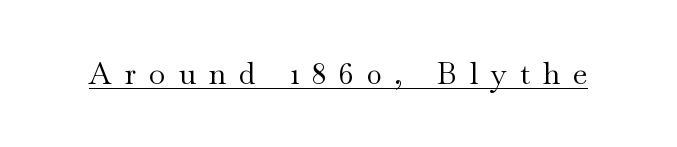
The image shows 30 px regular-weight, wide serif type, upright; set unusually wide letter spacing (+0.43 em), underlined; medium stroke contrast and a small x-height.
